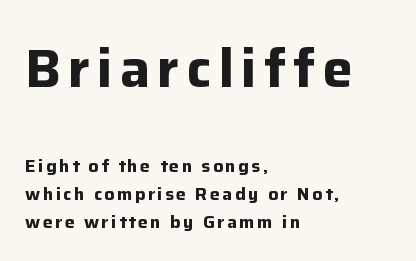
{"serif": "no", "italic": "no", "bold": "yes", "weight": "bold", "width": "normal", "stroke_contrast": "low", "x_height": "medium", "monospaced": "no", "underline": "no", "align": "left", "line_spacing": "normal", "line_spacing_ratio": 1.54, "larger_block": "first", "size_ratio": 3.0, "glyph_px": 54}
